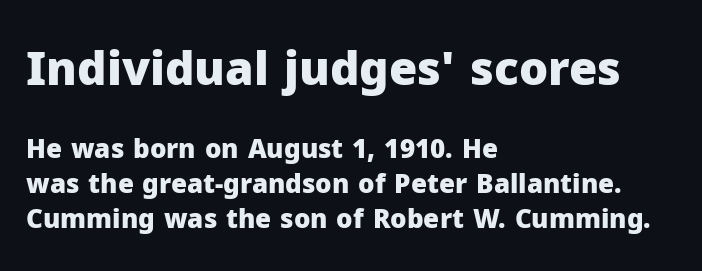
The image shows 46 px heavy sans-serif type, upright; set left-aligned, normal line spacing (1.34x), normal letter spacing, not underlined; the first (top) block is 1.77x larger; low stroke contrast and a medium x-height.
